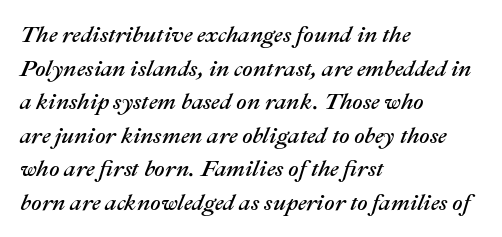
What's the leading like? Ordinary, nothing unusual. This sample uses an oblique cut, with every glyph tilted off the vertical. The letters sit at their default tracking, neither squeezed nor spread. Does the copy run flush right? No — it runs flush left.
